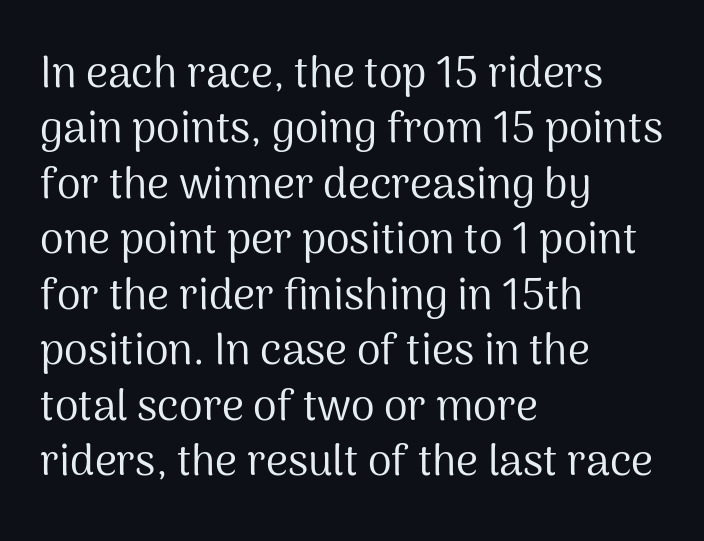
{"serif": "no", "italic": "no", "bold": "no", "weight": "regular", "width": "normal", "stroke_contrast": "medium", "x_height": "medium", "monospaced": "no", "underline": "no", "align": "left", "line_spacing": "normal", "line_spacing_ratio": 1.29, "letter_spacing": "normal", "letter_spacing_em": 0.0, "glyph_px": 43}
